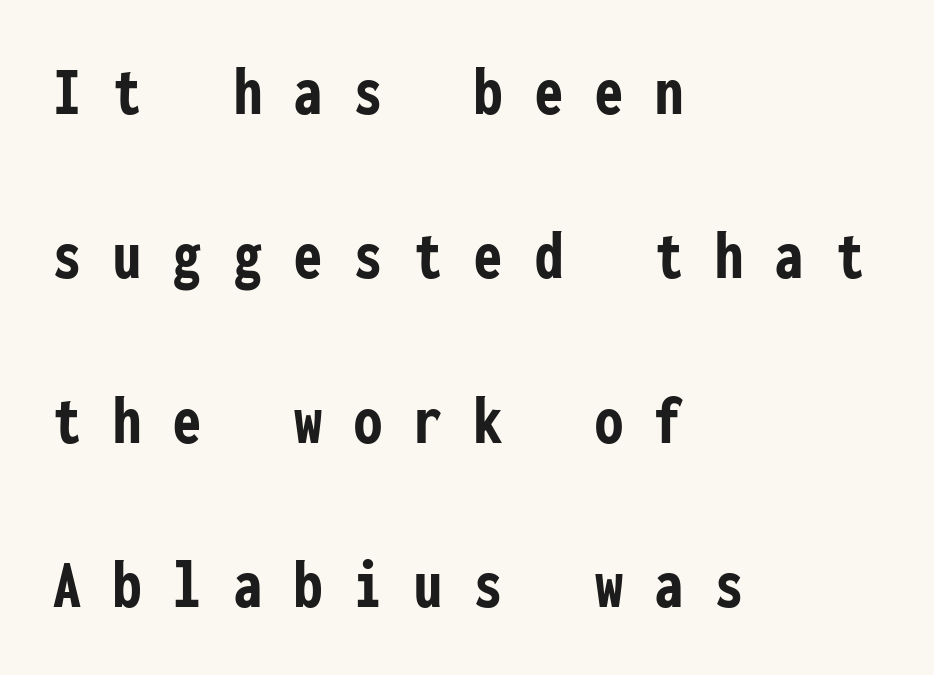
Q: Is the text bold? A: Yes.
Q: Is the text italic (slanted)? A: No, it is upright.
Q: Is the typeface a serif or a sans-serif typeface? A: Sans-serif.
Q: Is the text underlined? A: No.
Q: How is the paragraph aligned? A: Left-aligned.
Q: Is the spacing between letters normal or unusually wide? A: Unusually wide.
Q: Is the spacing between lines tight, normal or loose? A: Loose.
Q: Width (condensed, normal, or wide)? A: Condensed.
Q: Stroke contrast? A: Low.
Q: x-height? A: Medium.
Q: Monospaced? A: Yes.
